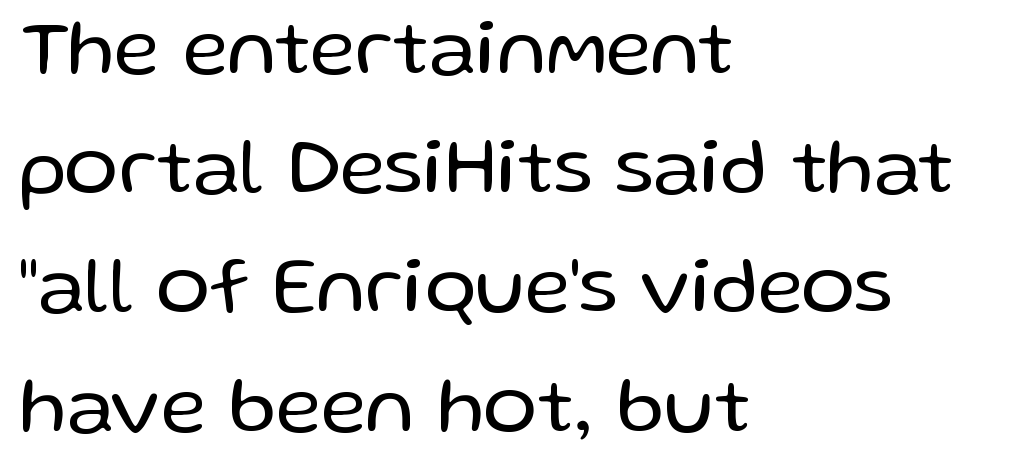
The image shows 80 px regular-weight sans-serif type, upright; set left-aligned, normal line spacing (1.49x), normal letter spacing, not underlined; low stroke contrast and a medium x-height.
